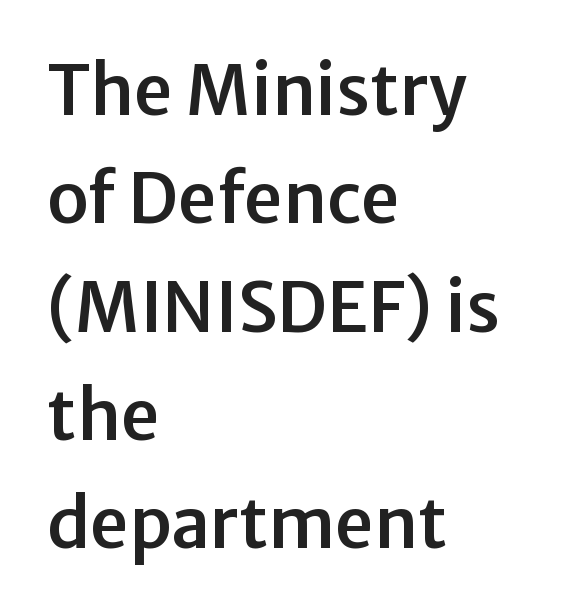
{"serif": "no", "italic": "no", "width": "normal", "stroke_contrast": "low", "x_height": "medium", "monospaced": "no", "underline": "no", "align": "left", "line_spacing": "normal", "line_spacing_ratio": 1.57, "letter_spacing": "normal", "letter_spacing_em": 0.0, "glyph_px": 69}
